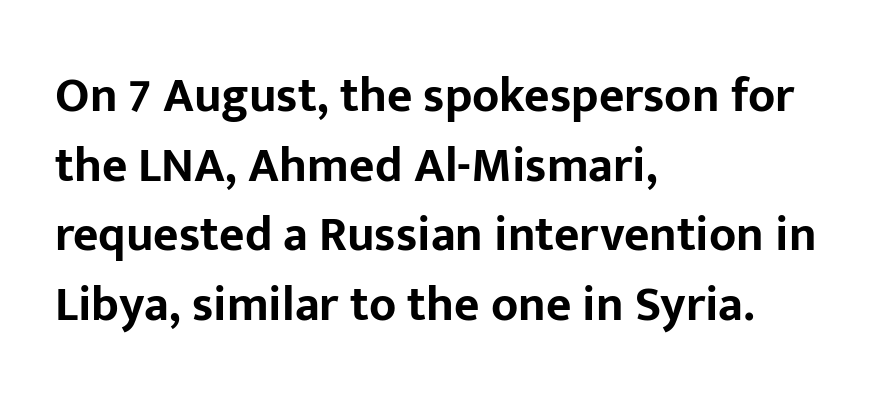
How would I describe the line gaps? Plain and ordinary. This sample uses an upright cut, with every glyph sitting square on the baseline. These lines are rendered in a variable-pitch font. One-word summary of the alignment: left.
